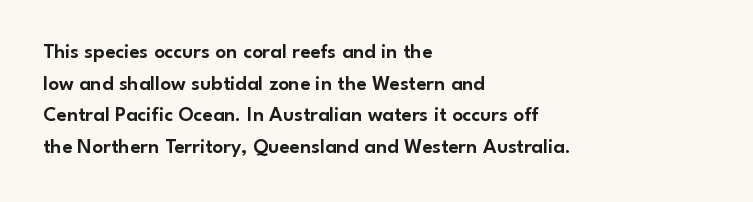
Q: Is the text italic (slanted)? A: No, it is upright.
Q: Is the text underlined? A: No.
Q: How is the paragraph aligned? A: Left-aligned.
Q: Is the spacing between letters normal or unusually wide? A: Normal.
Q: Is the spacing between lines tight, normal or loose? A: Normal.
